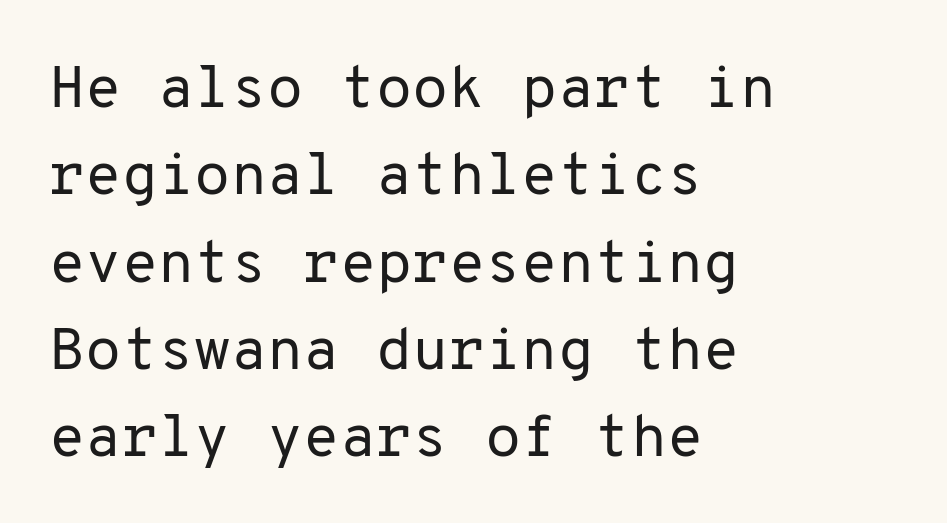
Think of a typewriter: that constant character pitch is what you see here. Lines of text with bare space underneath. If you measured baseline to baseline, you'd find a middling distance. Stems here are at most as thick as an everyday book face. Glyph-to-glyph distance matches everyday printed text. The passage shown is typeset with a sans-serif family.
